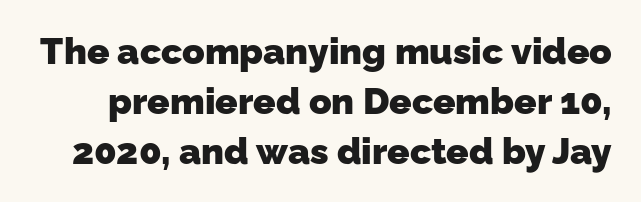
{"serif": "no", "bold": "yes", "weight": "heavy", "width": "normal", "stroke_contrast": "low", "x_height": "medium", "monospaced": "no", "underline": "no", "line_spacing": "normal", "line_spacing_ratio": 1.35, "letter_spacing": "normal", "letter_spacing_em": 0.0, "glyph_px": 37}
